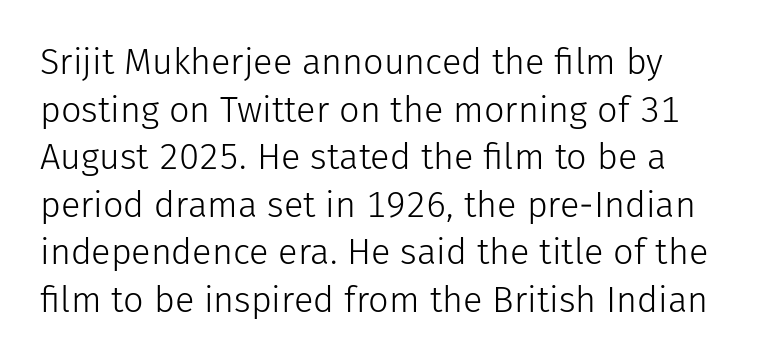
Stroke terminals: plain, sans-serif. A typesetter would call this proportional, since set widths differ per character. Nothing unusual about the tracking: characters are spaced as the font intends. The passage shown is not underscored anywhere. Each stroke keeps to a modest, everyday thickness or less.
